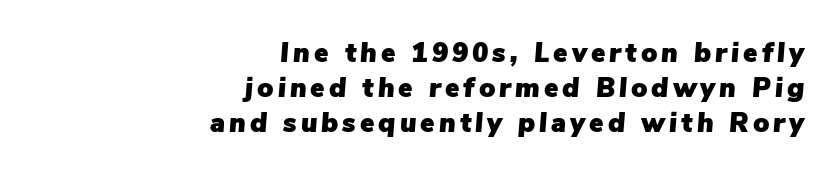
In terms of posture, this sample is oblique. Anything drawn beneath the words? Only blank space. A flush-right, rag-left setting is used for this passage. Successive baselines arrive at the customary interval.
